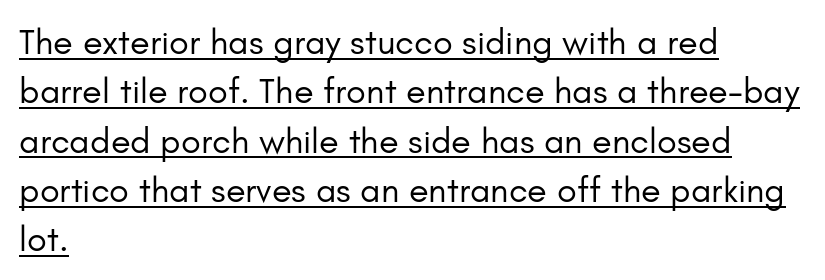
{"serif": "no", "italic": "no", "bold": "no", "weight": "regular", "width": "normal", "stroke_contrast": "low", "x_height": "small", "monospaced": "no", "underline": "yes", "align": "left", "line_spacing": "normal", "line_spacing_ratio": 1.37, "letter_spacing": "normal", "letter_spacing_em": 0.0, "glyph_px": 36}
